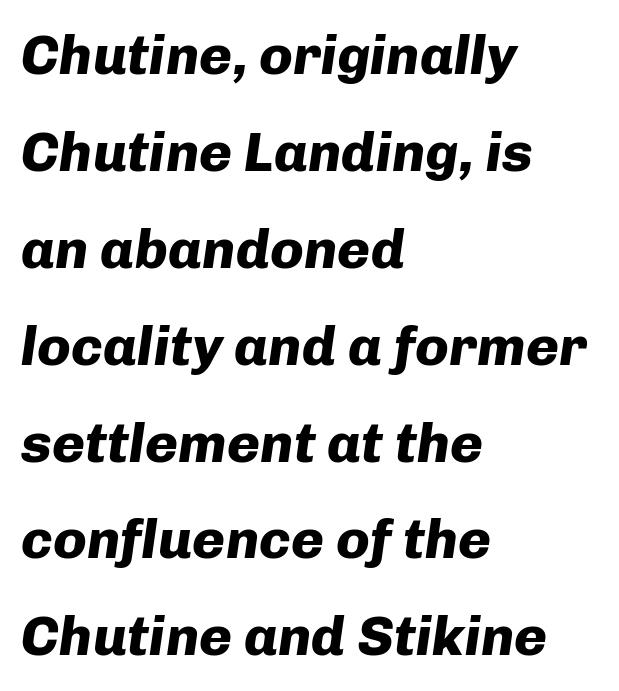
{"italic": "yes", "lean": "right", "slant_degrees": 8, "bold": "yes", "weight": "heavy", "width": "normal", "stroke_contrast": "low", "x_height": "medium", "monospaced": "no", "underline": "no", "align": "left", "line_spacing_ratio": 1.73, "letter_spacing": "normal", "letter_spacing_em": 0.0, "glyph_px": 56}
